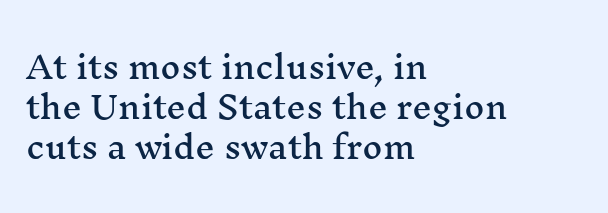
Yep, those are serifs on the letters. Students, observe: this is what conventionally led text looks like. Line starts are locked; line ends wander. The rendering uses natural spacing where letterforms have individual widths.
